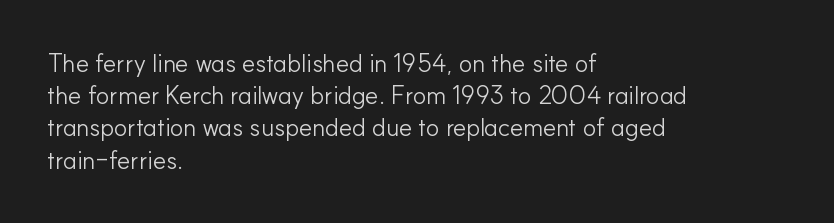
The image shows 25 px text type, upright; set left-aligned, normal line spacing (1.29x), normal letter spacing, not underlined.
